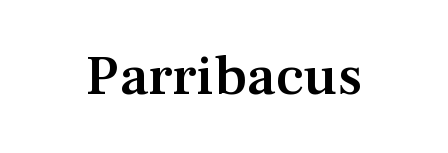
The image shows 57 px semibold serif type, upright; set normal letter spacing, not underlined; medium stroke contrast and a medium x-height.
